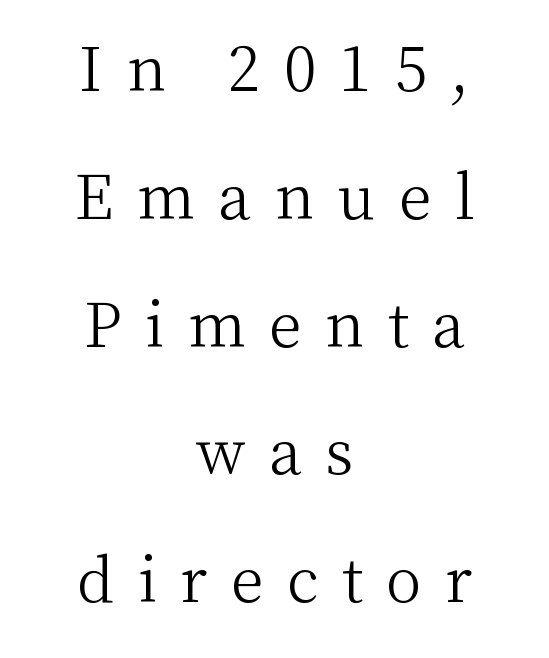
Q: Is the text bold? A: No.
Q: Is the text italic (slanted)? A: No, it is upright.
Q: Is the typeface a serif or a sans-serif typeface? A: Serif.
Q: Is the text underlined? A: No.
Q: How is the paragraph aligned? A: Centered.
Q: Is the spacing between letters normal or unusually wide? A: Unusually wide.
Q: Is the spacing between lines tight, normal or loose? A: Loose.
Q: Width (condensed, normal, or wide)? A: Normal.
Q: Stroke contrast? A: Medium.
Q: x-height? A: Medium.
Q: Monospaced? A: No.
